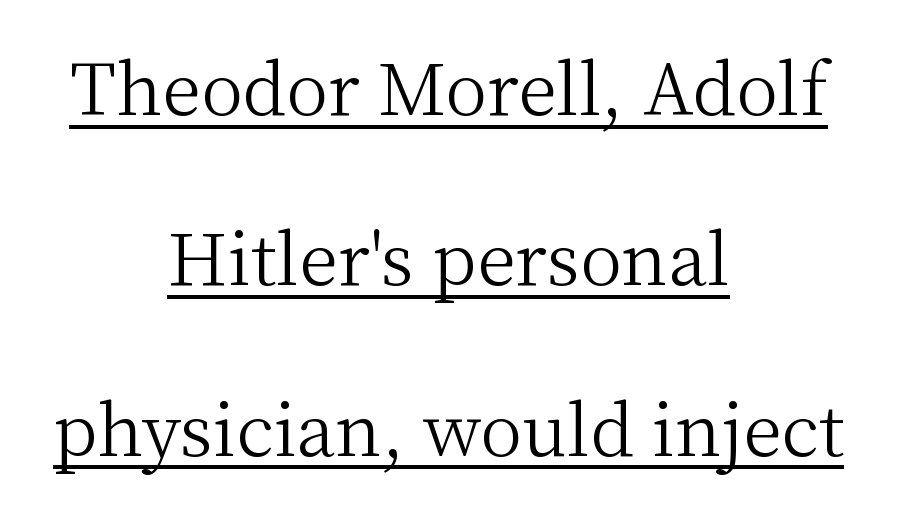
The face used here is rendered with its standard letterfit. A rule runs beneath these lines of type. Summary of vertical rhythm: relaxed, with wide interline spacing. A centered setting, common on invitations and titles, is used for this passage. This is roman type, the default non-slanted kind. Varying glyph widths throughout — classic text-font behaviour.
